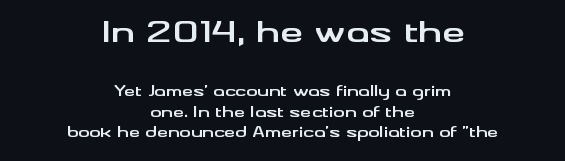
Q: Is the text bold? A: Yes.
Q: Is the text italic (slanted)? A: No, it is upright.
Q: Is the typeface a serif or a sans-serif typeface? A: Sans-serif.
Q: Is the text underlined? A: No.
Q: How is the paragraph aligned? A: Centered.
Q: Is the spacing between letters normal or unusually wide? A: Normal.
Q: Is the spacing between lines tight, normal or loose? A: Normal.
Q: Which block of text is set in a larger size, the first (top) or the second (bottom)? A: The first (top) one.
Q: Width (condensed, normal, or wide)? A: Wide.
Q: Stroke contrast? A: Medium.
Q: x-height? A: Small.
Q: Monospaced? A: No.
